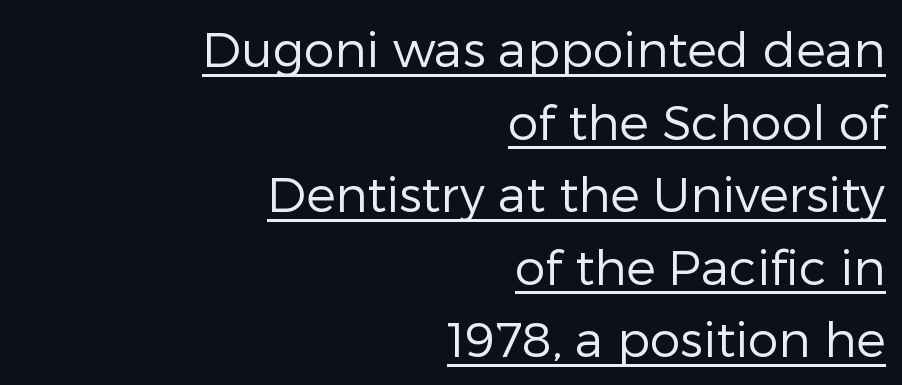
The image shows 49 px regular-weight sans-serif type, upright; set right-aligned, normal line spacing (1.48x), normal letter spacing, underlined; low stroke contrast and a medium x-height.
